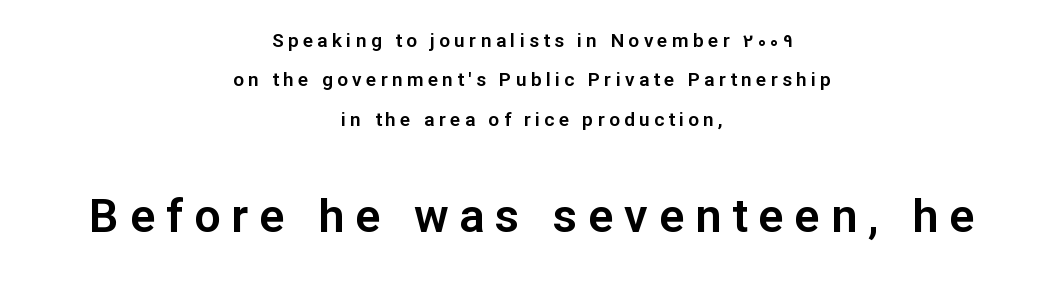
Q: Is the text italic (slanted)? A: No, it is upright.
Q: Is the typeface a serif or a sans-serif typeface? A: Sans-serif.
Q: Is the text underlined? A: No.
Q: How is the paragraph aligned? A: Centered.
Q: Is the spacing between letters normal or unusually wide? A: Unusually wide.
Q: Is the spacing between lines tight, normal or loose? A: Loose.
Q: Which block of text is set in a larger size, the first (top) or the second (bottom)? A: The second (bottom) one.
Q: Width (condensed, normal, or wide)? A: Normal.
Q: Stroke contrast? A: Low.
Q: x-height? A: Medium.
Q: Monospaced? A: No.
